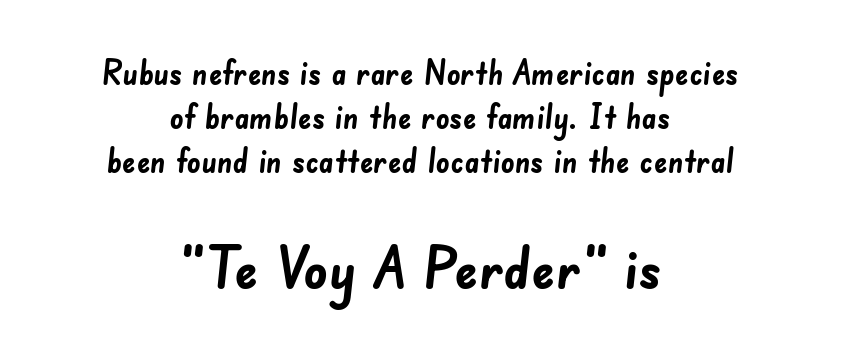
Q: Is the text bold? A: Yes.
Q: Is the typeface a serif or a sans-serif typeface? A: Sans-serif.
Q: Is the text underlined? A: No.
Q: How is the paragraph aligned? A: Centered.
Q: Is the spacing between letters normal or unusually wide? A: Normal.
Q: Is the spacing between lines tight, normal or loose? A: Normal.
Q: Which block of text is set in a larger size, the first (top) or the second (bottom)? A: The second (bottom) one.
Q: Width (condensed, normal, or wide)? A: Normal.
Q: Stroke contrast? A: Low.
Q: x-height? A: Small.
Q: Monospaced? A: No.
